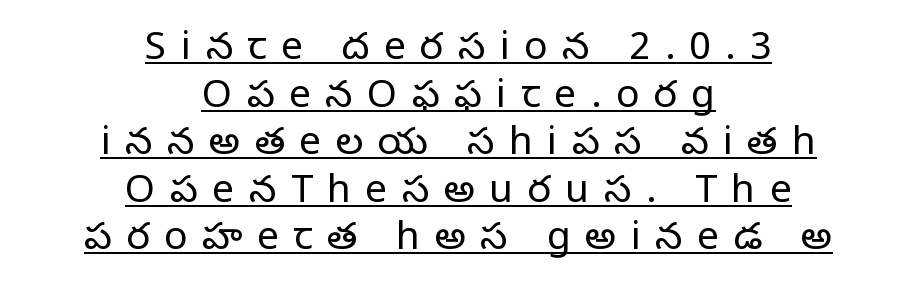
Q: Is the text bold? A: No.
Q: Is the text italic (slanted)? A: No, it is upright.
Q: Is the typeface a serif or a sans-serif typeface? A: Serif.
Q: Is the text underlined? A: Yes.
Q: How is the paragraph aligned? A: Centered.
Q: Is the spacing between letters normal or unusually wide? A: Unusually wide.
Q: Width (condensed, normal, or wide)? A: Normal.
Q: Stroke contrast? A: Low.
Q: x-height? A: Large.
Q: Monospaced? A: No.
